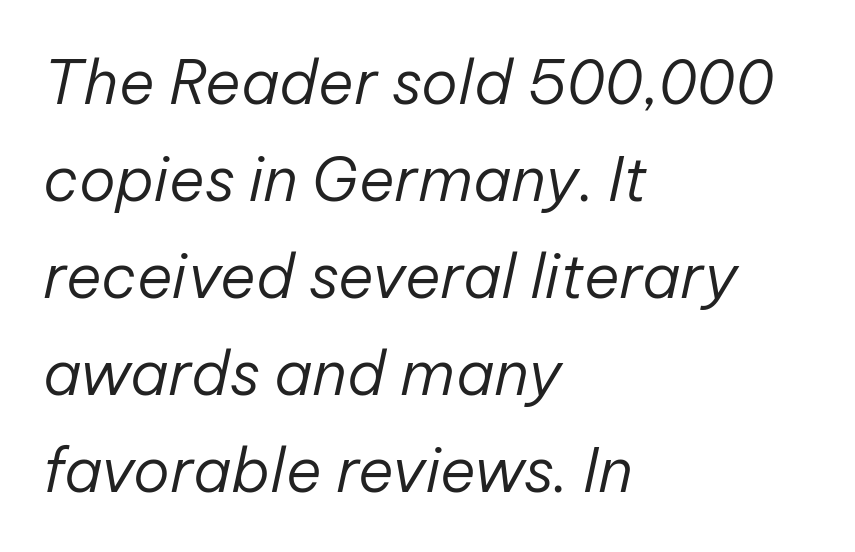
Q: Is the text bold? A: No.
Q: Is the text italic (slanted)? A: Yes, it leans right by about 12 degrees.
Q: Is the text underlined? A: No.
Q: How is the paragraph aligned? A: Left-aligned.
Q: Is the spacing between letters normal or unusually wide? A: Normal.
Q: Is the spacing between lines tight, normal or loose? A: Normal.
Q: Width (condensed, normal, or wide)? A: Normal.
Q: Stroke contrast? A: Low.
Q: x-height? A: Medium.
Q: Monospaced? A: No.
